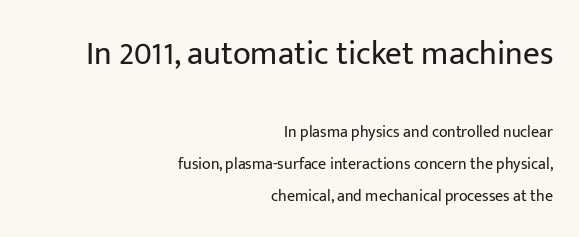
{"serif": "no", "italic": "no", "bold": "no", "weight": "regular", "width": "normal", "stroke_contrast": "low", "x_height": "medium", "monospaced": "no", "underline": "no", "align": "right", "line_spacing": "loose", "line_spacing_ratio": 2.0, "letter_spacing": "normal", "letter_spacing_em": 0.0, "larger_block": "first", "size_ratio": 2.06, "glyph_px": 33}
